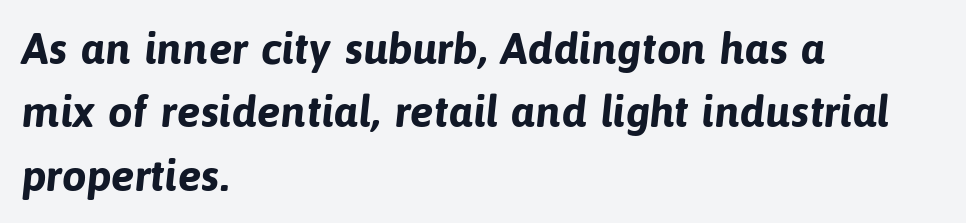
{"serif": "no", "bold": "yes", "weight": "bold", "width": "normal", "stroke_contrast": "low", "x_height": "medium", "monospaced": "no", "underline": "no", "align": "left", "line_spacing": "normal", "line_spacing_ratio": 1.44, "letter_spacing": "normal", "letter_spacing_em": 0.0, "glyph_px": 44}
